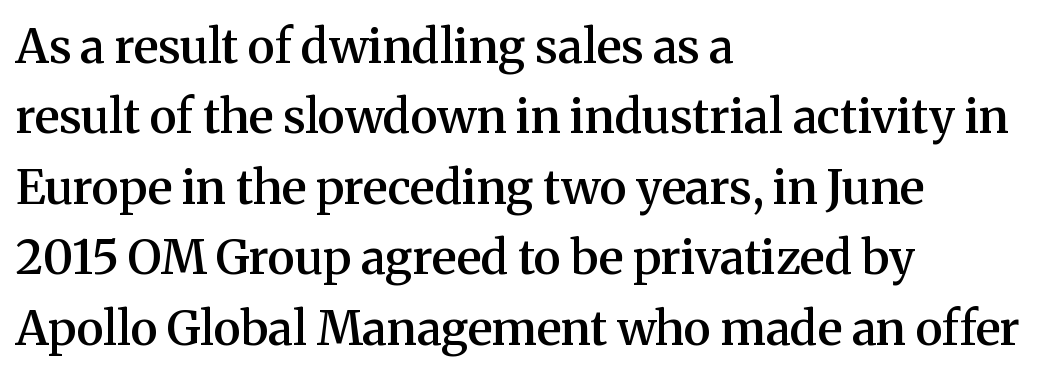
The image shows 47 px semibold serif type, upright; set left-aligned, normal line spacing (1.5x), normal letter spacing, not underlined; medium stroke contrast and a medium x-height.
